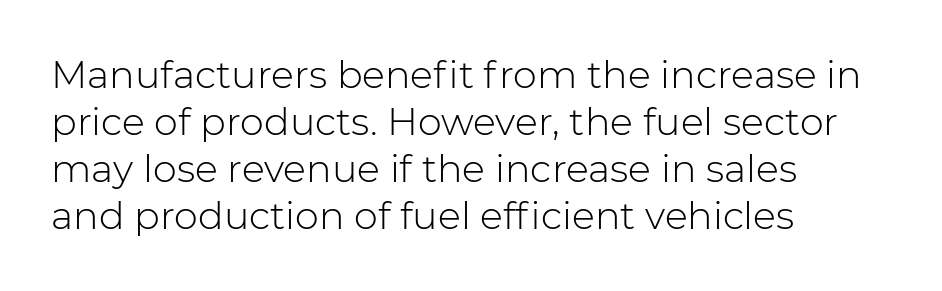
A typesetter would call this proportional, since set widths differ per character. This sample uses a sans-serif face. Characters remain perfectly vertical along every line. Descenders are the only things crossing below the line.
